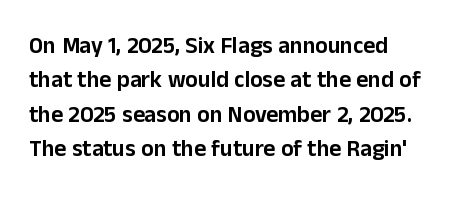
The image shows 23 px text type, upright; set left-aligned, normal line spacing (1.49x), normal letter spacing, not underlined.
